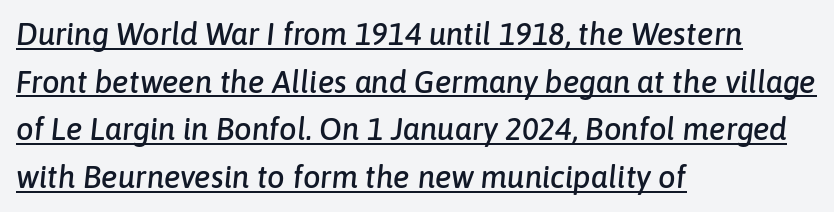
{"italic": "yes", "lean": "right", "slant_degrees": 6, "width": "normal", "stroke_contrast": "low", "x_height": "medium", "monospaced": "no", "underline": "yes", "align": "left", "line_spacing": "normal", "line_spacing_ratio": 1.54, "letter_spacing": "normal", "letter_spacing_em": 0.0, "glyph_px": 31}
